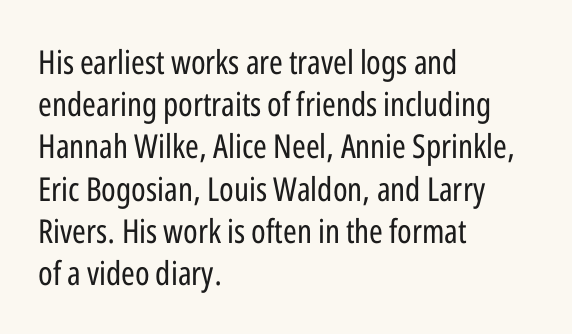
Q: Is the text bold? A: No.
Q: Is the text italic (slanted)? A: No, it is upright.
Q: Is the typeface a serif or a sans-serif typeface? A: Sans-serif.
Q: Is the text underlined? A: No.
Q: How is the paragraph aligned? A: Left-aligned.
Q: Is the spacing between letters normal or unusually wide? A: Normal.
Q: Is the spacing between lines tight, normal or loose? A: Normal.
Q: Width (condensed, normal, or wide)? A: Condensed.
Q: Stroke contrast? A: Low.
Q: x-height? A: Medium.
Q: Monospaced? A: No.
